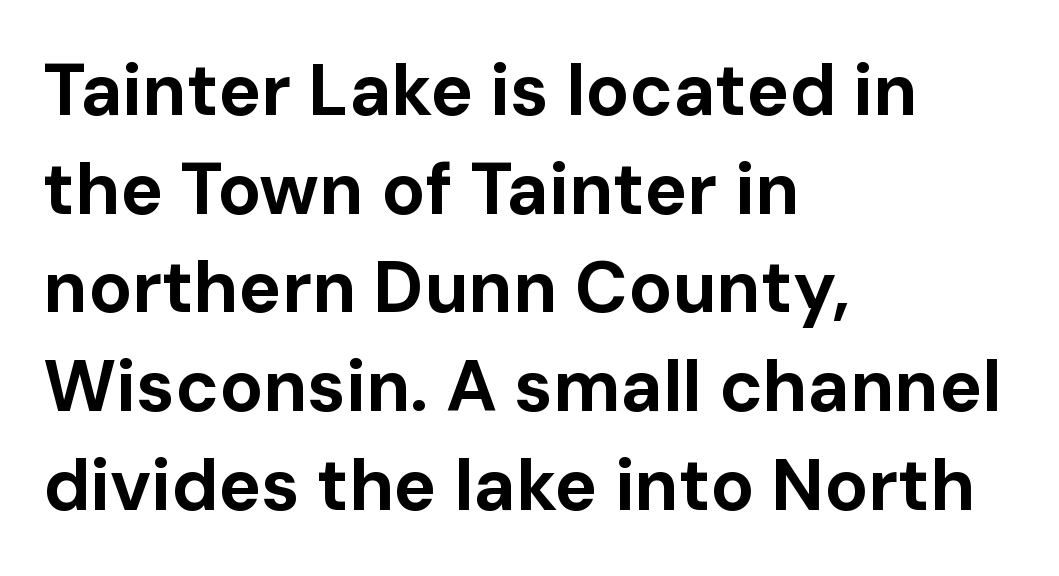
Q: Is the text bold? A: Yes.
Q: Is the text italic (slanted)? A: No, it is upright.
Q: Is the typeface a serif or a sans-serif typeface? A: Sans-serif.
Q: Is the text underlined? A: No.
Q: How is the paragraph aligned? A: Left-aligned.
Q: Is the spacing between letters normal or unusually wide? A: Normal.
Q: Is the spacing between lines tight, normal or loose? A: Normal.
Q: Width (condensed, normal, or wide)? A: Normal.
Q: Stroke contrast? A: Low.
Q: x-height? A: Medium.
Q: Monospaced? A: No.
